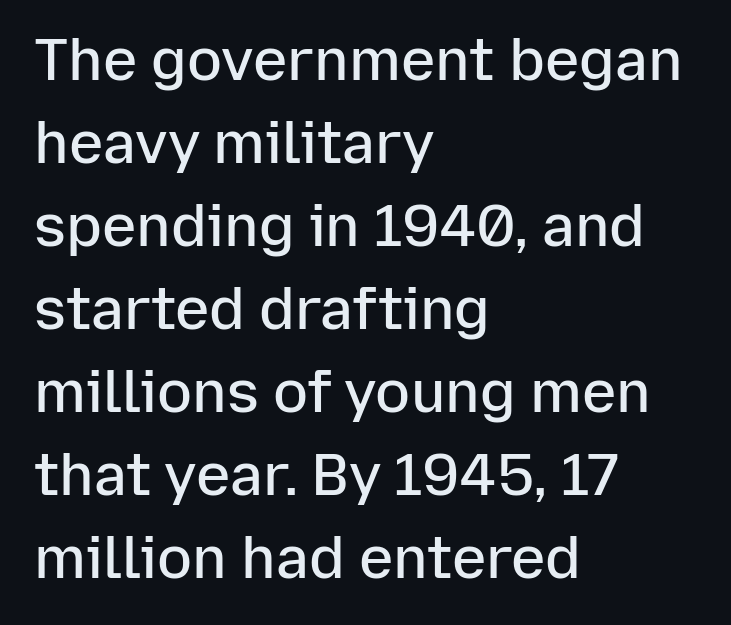
{"serif": "no", "italic": "no", "bold": "semi", "weight": "semibold", "width": "normal", "stroke_contrast": "low", "x_height": "medium", "monospaced": "no", "underline": "no", "align": "left", "line_spacing": "normal", "line_spacing_ratio": 1.43, "letter_spacing": "normal", "letter_spacing_em": 0.0, "glyph_px": 58}
